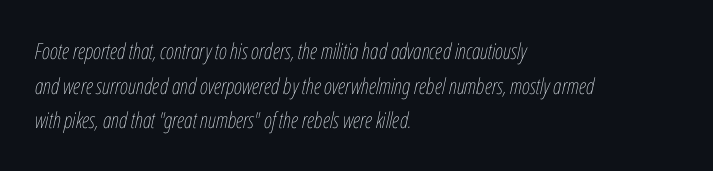
Q: Is the text bold? A: No.
Q: Is the text italic (slanted)? A: Yes, it leans right by about 12 degrees.
Q: Is the text underlined? A: No.
Q: How is the paragraph aligned? A: Left-aligned.
Q: Is the spacing between letters normal or unusually wide? A: Normal.
Q: Is the spacing between lines tight, normal or loose? A: Normal.
